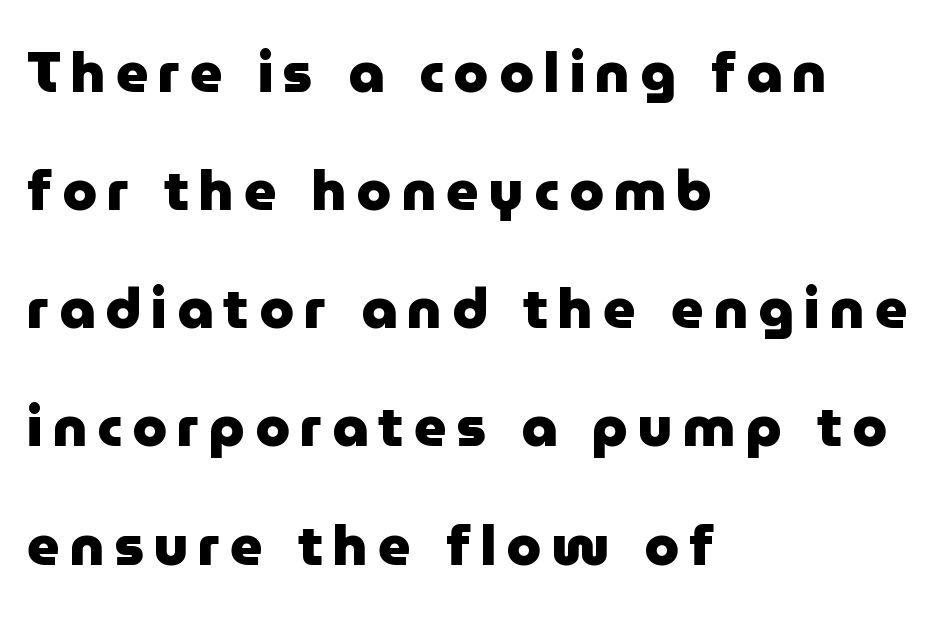
What kind of face is this? One without serifs — a sans. A typesetter would call this proportional, since set widths differ per character. Plain, unruled lines of type. The letters are bold, with thick, heavy strokes.
